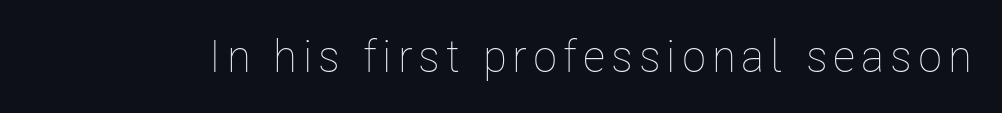
Do the characters align in a grid? No, the font is proportional. The strokes are not fattened; the text isn't bold. The font's upright variant was chosen for this text. Check under the words: just untouched page.
